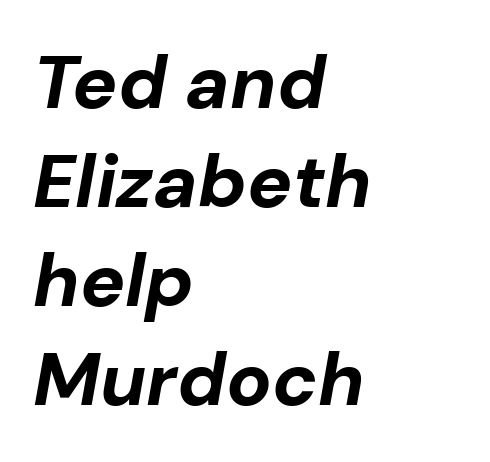
What stands out about the letter spacing? Nothing — it is the standard amount. The rag falls on the right side of this text block. As a designer I'd log this as weight 700, bold. Unmarked baselines from the first word to the last.
